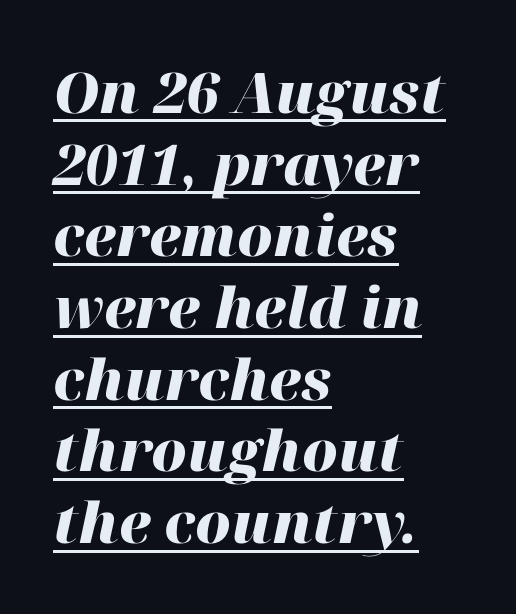
{"italic": "yes", "lean": "right", "slant_degrees": 12, "bold": "yes", "weight": "heavy", "width": "normal", "stroke_contrast": "high", "x_height": "medium", "monospaced": "no", "underline": "yes", "align": "left", "line_spacing": "normal", "line_spacing_ratio": 1.28, "letter_spacing": "normal", "letter_spacing_em": 0.0, "glyph_px": 56}
